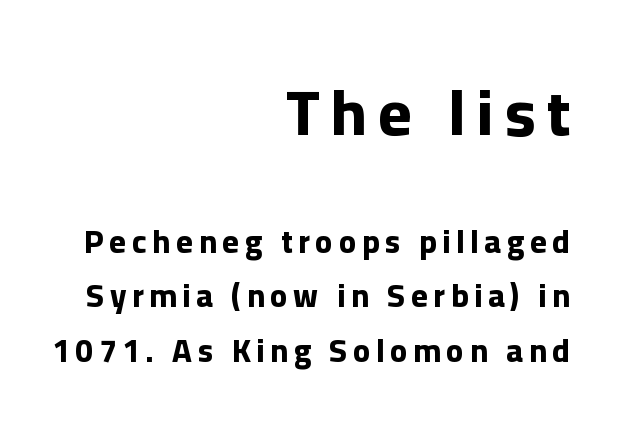
The image shows 64 px bold sans-serif type, upright; set right-aligned, normal line spacing (1.7x), not underlined; the first (top) block is 2.0x larger; low stroke contrast and a medium x-height.
